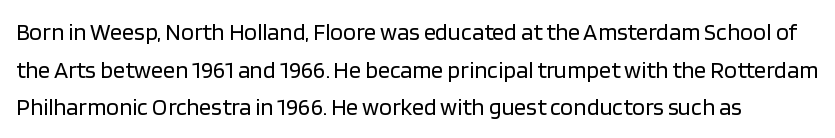
Normally led — the rows are evenly, conventionally spaced. Think standard paragraph weight, or any step lighter than that. Plain, unruled lines of type. Each word holds together tightly as a unit, with standard inter-letter gaps. It's the straight-up-and-down kind of type.
